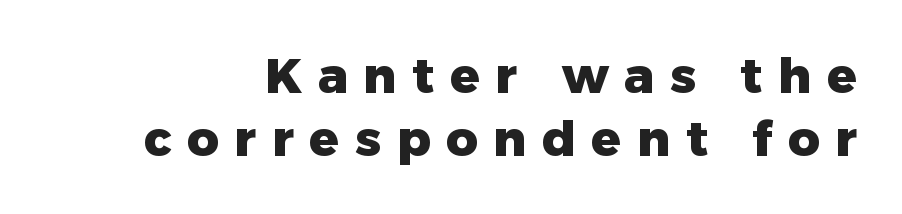
Q: Is the text bold? A: Yes.
Q: Is the text italic (slanted)? A: No, it is upright.
Q: Is the typeface a serif or a sans-serif typeface? A: Sans-serif.
Q: Is the text underlined? A: No.
Q: Is the spacing between letters normal or unusually wide? A: Unusually wide.
Q: Is the spacing between lines tight, normal or loose? A: Normal.
Q: Width (condensed, normal, or wide)? A: Normal.
Q: Stroke contrast? A: Low.
Q: x-height? A: Medium.
Q: Monospaced? A: No.
